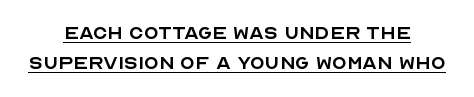
Q: Is the text bold? A: No.
Q: Is the text italic (slanted)? A: No, it is upright.
Q: Is the text underlined? A: Yes.
Q: How is the paragraph aligned? A: Centered.
Q: Is the spacing between letters normal or unusually wide? A: Normal.
Q: Is the spacing between lines tight, normal or loose? A: Normal.
